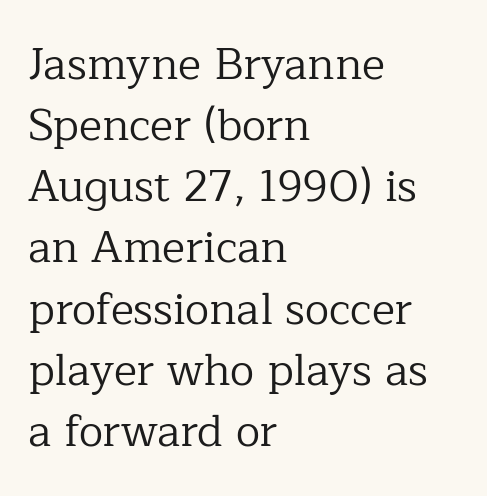
Clear beneath every line of the passage. The horizontal fit of the characters is conventional and even. A quiet, ordinary-to-light weight characterises the typeface. I'd call this a serif setting — the letters wear small feet. Summary of vertical rhythm: regular, with standard interline spacing.
